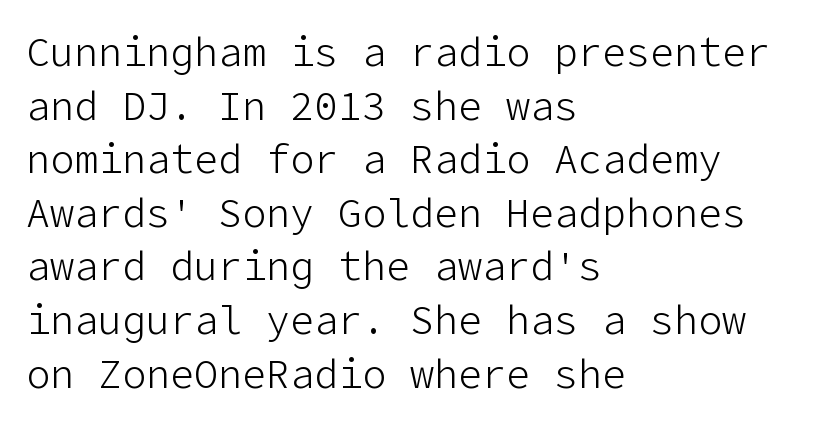
Q: Is the text bold? A: No.
Q: Is the text italic (slanted)? A: No, it is upright.
Q: Is the typeface a serif or a sans-serif typeface? A: Sans-serif.
Q: Is the text underlined? A: No.
Q: How is the paragraph aligned? A: Left-aligned.
Q: Is the spacing between letters normal or unusually wide? A: Normal.
Q: Is the spacing between lines tight, normal or loose? A: Normal.
Q: Width (condensed, normal, or wide)? A: Normal.
Q: Stroke contrast? A: Low.
Q: x-height? A: Medium.
